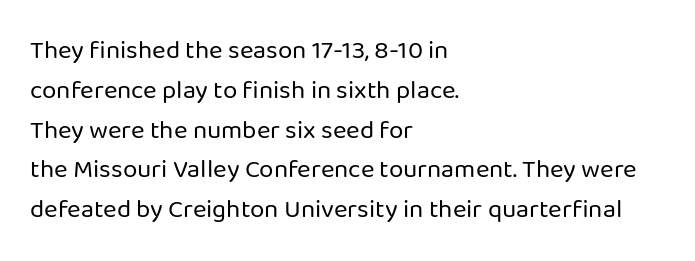
The image shows 26 px text type, upright; set left-aligned, normal line spacing (1.53x), normal letter spacing, not underlined.
